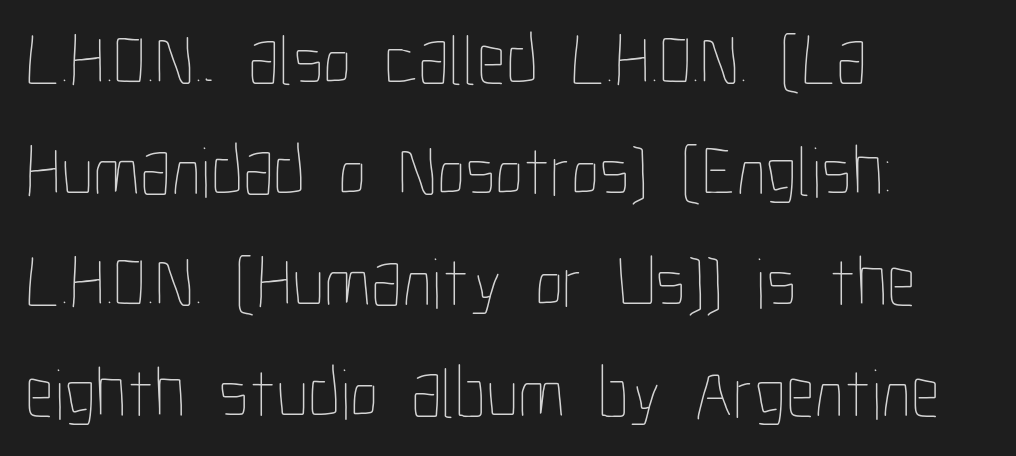
Q: Is the text bold? A: No.
Q: Is the text italic (slanted)? A: No, it is upright.
Q: Is the text underlined? A: No.
Q: How is the paragraph aligned? A: Left-aligned.
Q: Is the spacing between letters normal or unusually wide? A: Normal.
Q: Is the spacing between lines tight, normal or loose? A: Normal.
Q: Width (condensed, normal, or wide)? A: Condensed.
Q: Stroke contrast? A: Low.
Q: x-height? A: Medium.
Q: Monospaced? A: No.
